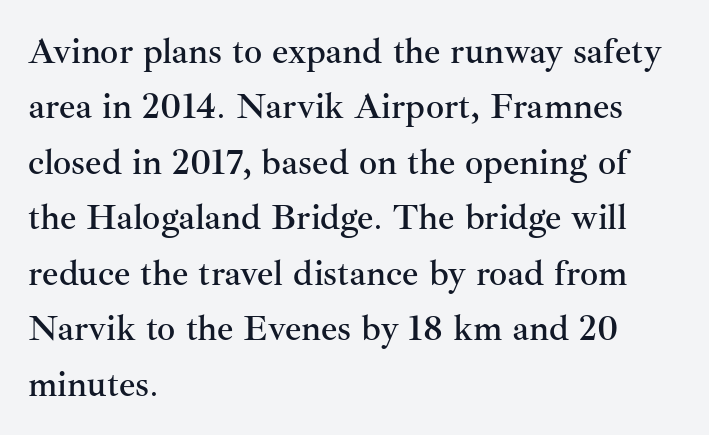
The image shows 36 px serif type, upright; set left-aligned, normal line spacing (1.54x), normal letter spacing, not underlined; medium stroke contrast and a small x-height.
